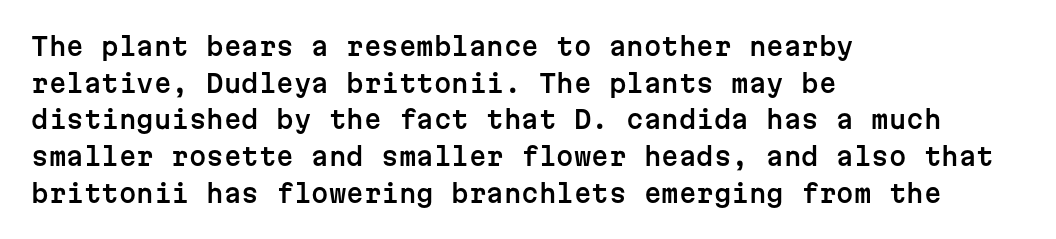
The letters stand straight up with perfectly vertical stems. The tracking reads as untouched default to a designer's eye. Vertical spacing — default. All the whitespace from short lines collects on the right. Bare-footed words on every line.
